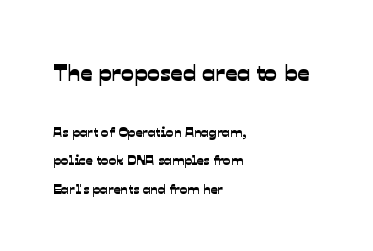
In terms of leading, this rendering errs on the spacious side. Compared with a centered layout, this one pins lines to the left instead. Scale decreases going downward across the two blocks. Each word holds together tightly as a unit, with standard inter-letter gaps. Has an underline been added? It has not.
